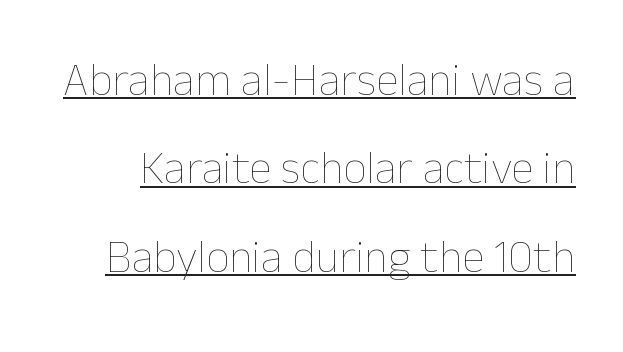
Is this a heavy cut? Hardly; it is regular or lighter. Character widths vary here, with narrow letters taking less room than wide ones. Every character sits straight up, as roman type does. How are the letters spaced? Ordinarily, with no added tracking.
